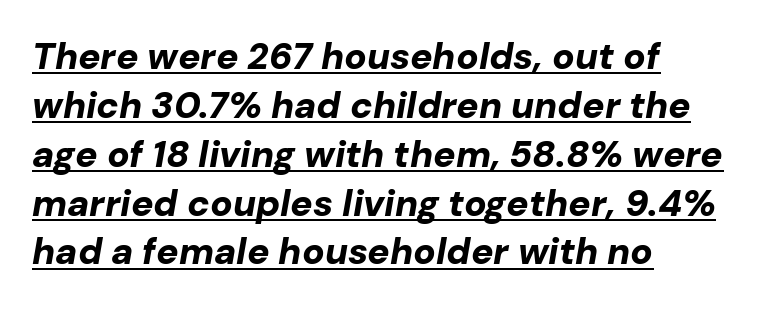
The image shows 37 px bold type, italic (leaning right); set left-aligned, normal line spacing (1.32x), normal letter spacing, underlined; low stroke contrast and a medium x-height.
